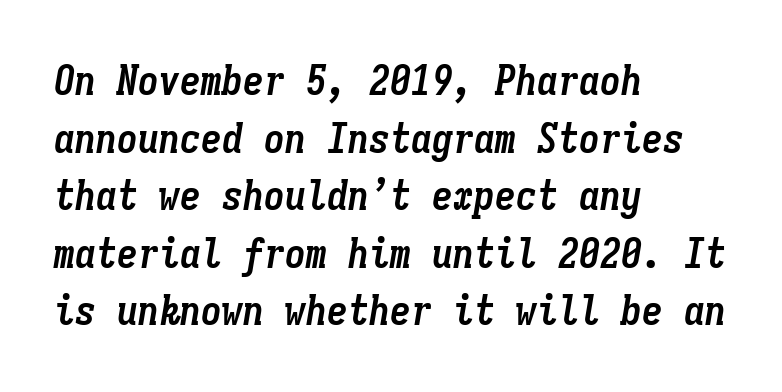
The image shows 42 px semibold, condensed type, italic (leaning right), monospaced; set left-aligned, normal line spacing (1.37x), normal letter spacing, not underlined; low stroke contrast and a medium x-height.
